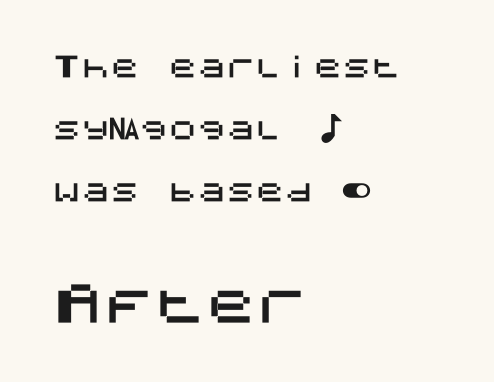
Q: Is the text italic (slanted)? A: No, it is upright.
Q: Is the typeface a serif or a sans-serif typeface? A: Sans-serif.
Q: Is the text underlined? A: No.
Q: How is the paragraph aligned? A: Left-aligned.
Q: Is the spacing between letters normal or unusually wide? A: Normal.
Q: Is the spacing between lines tight, normal or loose? A: Loose.
Q: Which block of text is set in a larger size, the first (top) or the second (bottom)? A: The second (bottom) one.
Q: Width (condensed, normal, or wide)? A: Normal.
Q: Stroke contrast? A: Medium.
Q: x-height? A: Large.
